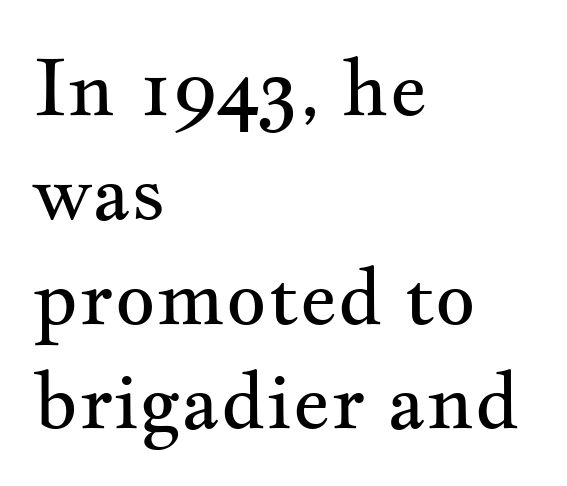
The passage shown is typed in a proportional face where columns would drift. The typesetter chose a ragged-right arrangement here. The passage shown has conventional tracking throughout. No italicization has been applied; the sample stays upright. These lines are composed in type with serifs.
